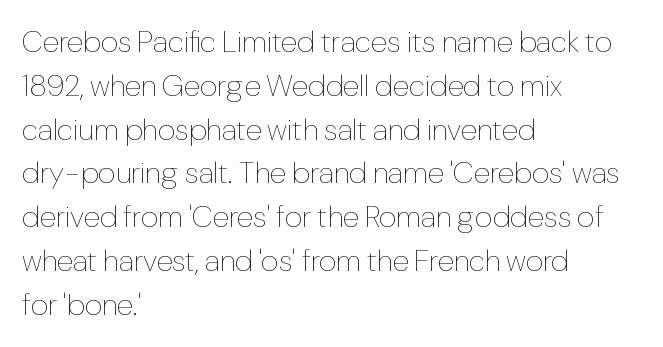
The image shows 30 px thin type, upright; set left-aligned, normal line spacing (1.46x), normal letter spacing, not underlined; low stroke contrast and a medium x-height.
